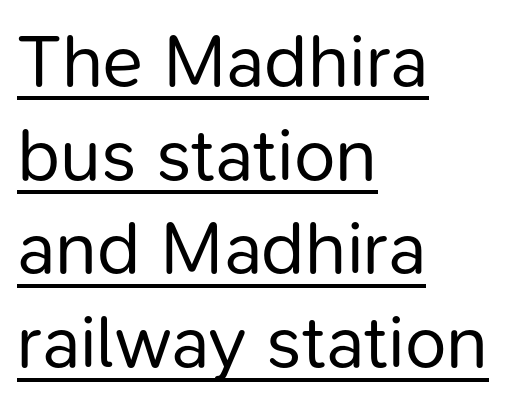
No feet cap the strokes, marking this as sans-serif type. The passage shown is typed in a proportional face where columns would drift. The lettering is marked with a stroke running underneath it. The weight would be labelled regular, book, light, or lighter still. You could call the tracking neutral — neither tight nor loose.
